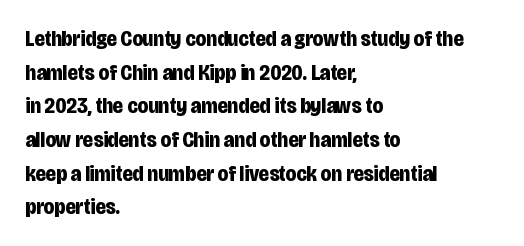
Q: Is the text bold? A: Yes.
Q: Is the text italic (slanted)? A: No, it is upright.
Q: Is the text underlined? A: No.
Q: How is the paragraph aligned? A: Left-aligned.
Q: Is the spacing between letters normal or unusually wide? A: Normal.
Q: Is the spacing between lines tight, normal or loose? A: Normal.
